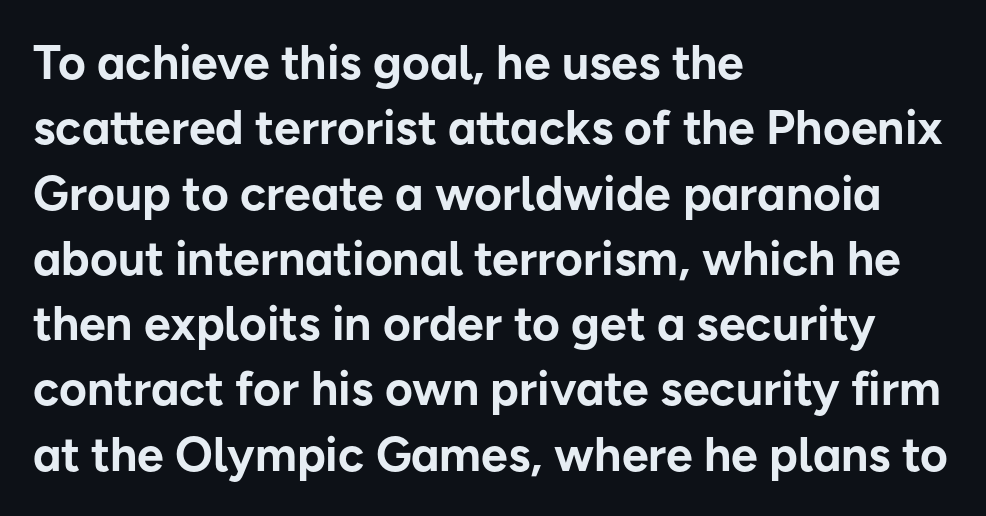
This sample has the flowing, uneven cadence of proportional lettering. Look at the stroke-to-counter ratio: heavy, a bold. A student would call this left alignment; a typographer would say flush left, rag right. Stroke terminals: plain, sans-serif. Compared with typical body copy, the letter spacing here is the same. The axis of the letterforms is exactly vertical.
